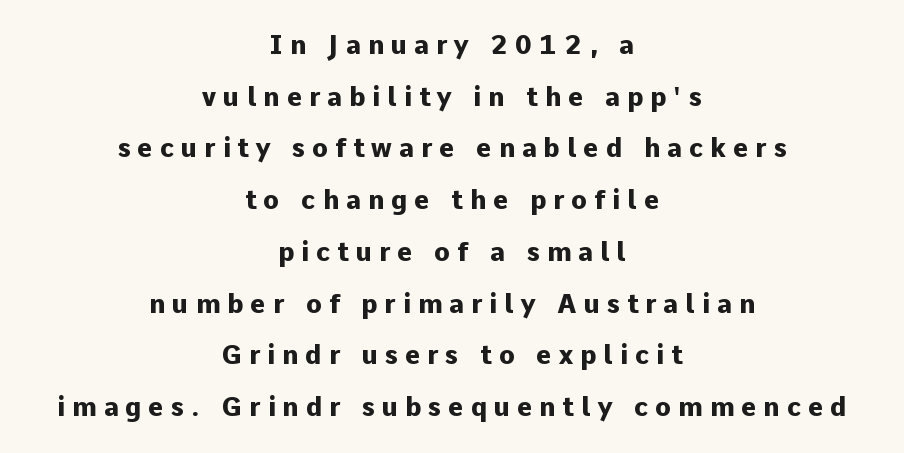
The image shows 26 px bold type, upright; set centered, loose line spacing (1.99x), unusually wide letter spacing (+0.27 em), not underlined.
